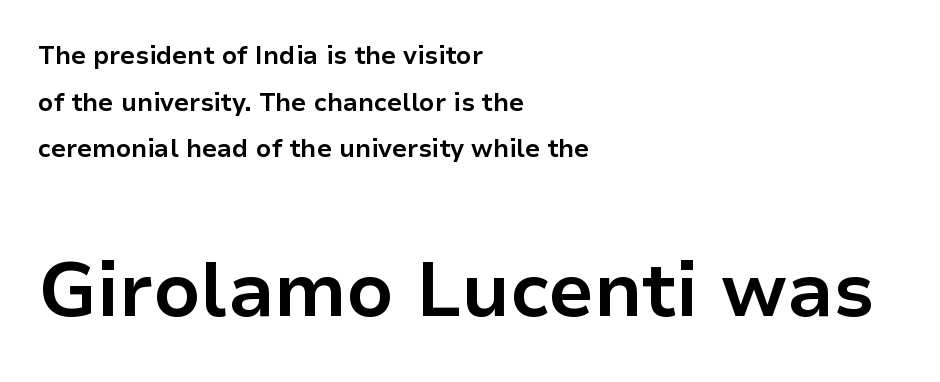
Q: Is the text bold? A: Yes.
Q: Is the text italic (slanted)? A: No, it is upright.
Q: Is the typeface a serif or a sans-serif typeface? A: Sans-serif.
Q: Is the text underlined? A: No.
Q: How is the paragraph aligned? A: Left-aligned.
Q: Is the spacing between letters normal or unusually wide? A: Normal.
Q: Which block of text is set in a larger size, the first (top) or the second (bottom)? A: The second (bottom) one.
Q: Width (condensed, normal, or wide)? A: Normal.
Q: Stroke contrast? A: Low.
Q: x-height? A: Medium.
Q: Monospaced? A: No.
